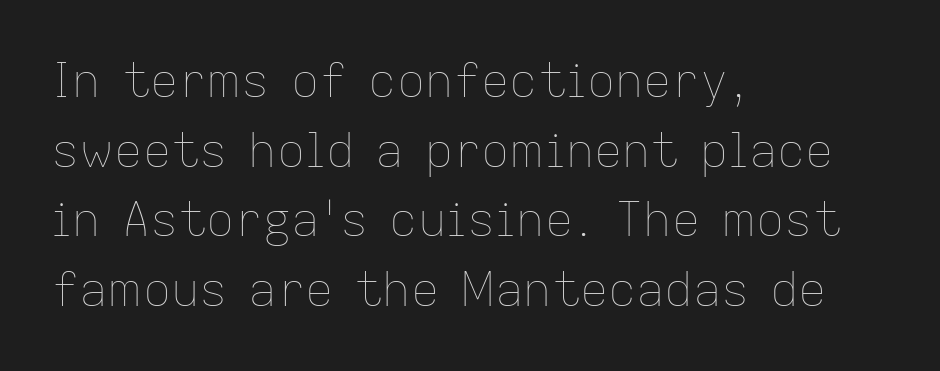
Here the designer chose a conventional face with non-uniform glyph widths. Rows of type keep a routine distance in the vertical direction. Weight: regular or lighter. Glyph-to-glyph distance matches everyday printed text. Notice how the passage keeps a crisp vertical edge on the left only.
